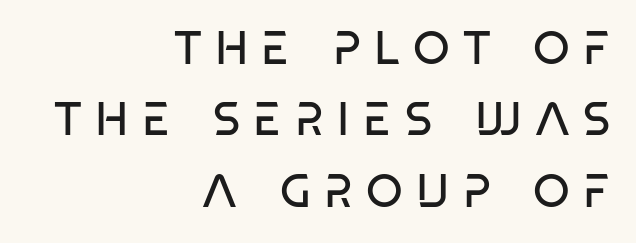
Q: Is the text bold? A: No.
Q: Is the text italic (slanted)? A: No, it is upright.
Q: Is the typeface a serif or a sans-serif typeface? A: Sans-serif.
Q: Is the text underlined? A: No.
Q: How is the paragraph aligned? A: Right-aligned.
Q: Is the spacing between letters normal or unusually wide? A: Unusually wide.
Q: Is the spacing between lines tight, normal or loose? A: Normal.
Q: Width (condensed, normal, or wide)? A: Condensed.
Q: Stroke contrast? A: Low.
Q: x-height? A: Large.
Q: Monospaced? A: No.
